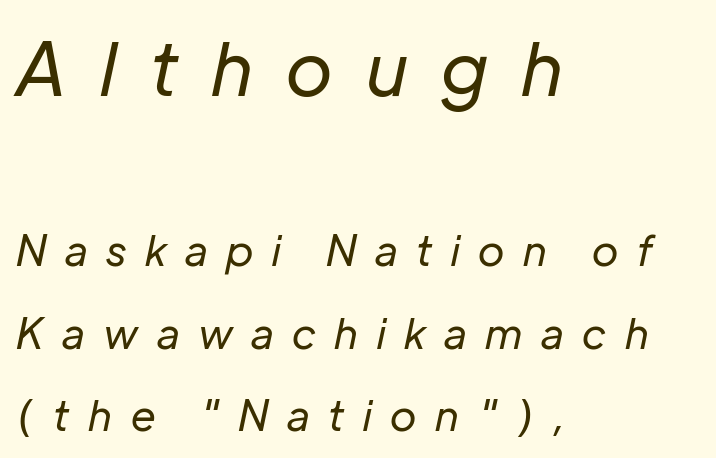
{"italic": "yes", "lean": "right", "slant_degrees": 12, "bold": "no", "weight": "regular", "width": "normal", "stroke_contrast": "low", "x_height": "medium", "monospaced": "no", "underline": "no", "align": "left", "line_spacing": "loose", "line_spacing_ratio": 1.97, "letter_spacing": "wide", "letter_spacing_em": 0.45, "larger_block": "first", "size_ratio": 1.76, "glyph_px": 74}
